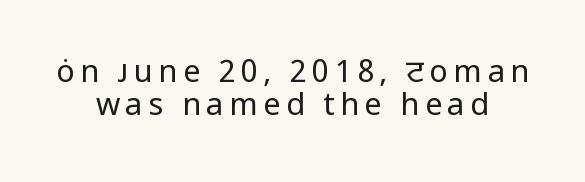
The image shows 31 px regular-weight sans-serif type, upright; set centered, tight line spacing (1.07x), not underlined; low stroke contrast and a medium x-height.
